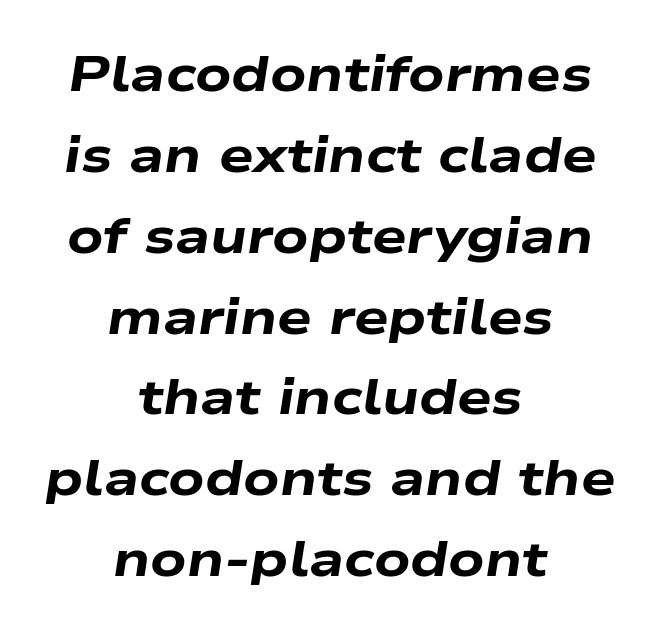
Q: Is the text bold? A: Yes.
Q: Is the text italic (slanted)? A: Yes, it leans right by about 9 degrees.
Q: Is the text underlined? A: No.
Q: How is the paragraph aligned? A: Centered.
Q: Is the spacing between letters normal or unusually wide? A: Normal.
Q: Is the spacing between lines tight, normal or loose? A: Normal.
Q: Width (condensed, normal, or wide)? A: Wide.
Q: Stroke contrast? A: Low.
Q: x-height? A: Medium.
Q: Monospaced? A: No.
